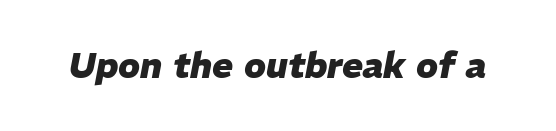
Q: Is the text bold? A: Yes.
Q: Is the text italic (slanted)? A: Yes, it leans right by about 11 degrees.
Q: Is the text underlined? A: No.
Q: Is the spacing between letters normal or unusually wide? A: Normal.
Q: Width (condensed, normal, or wide)? A: Normal.
Q: Stroke contrast? A: Low.
Q: x-height? A: Medium.
Q: Monospaced? A: No.
